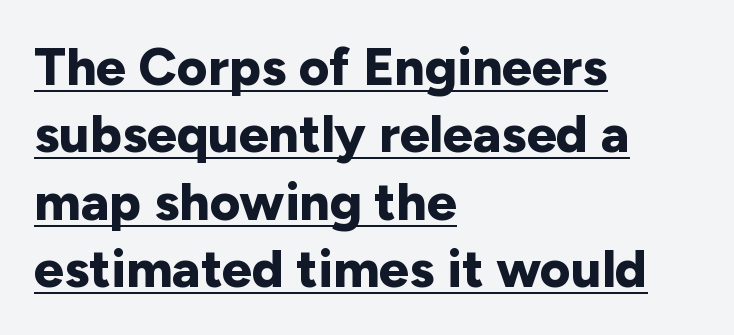
This is underlined copy, the kind a proofreader might mark for attention. This block has exactly the height ordinary leading produces. The typesetting leans heavy: a genuine bold. Which margin do the lines hug? The left one — the right edge is uneven. Type style note: lacks serifs.
